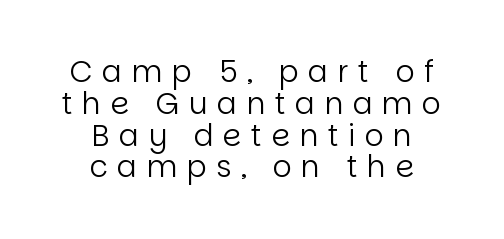
Quick note: interline space is minimal. Is this a fixed-width face? No — the glyphs have proportional, varying widths. Vertical strokes here are truly vertical. Teacher's note: observe the equal gaps on both sides — that is centered alignment. Each word looks stretched out because of the extra space between its letters.
